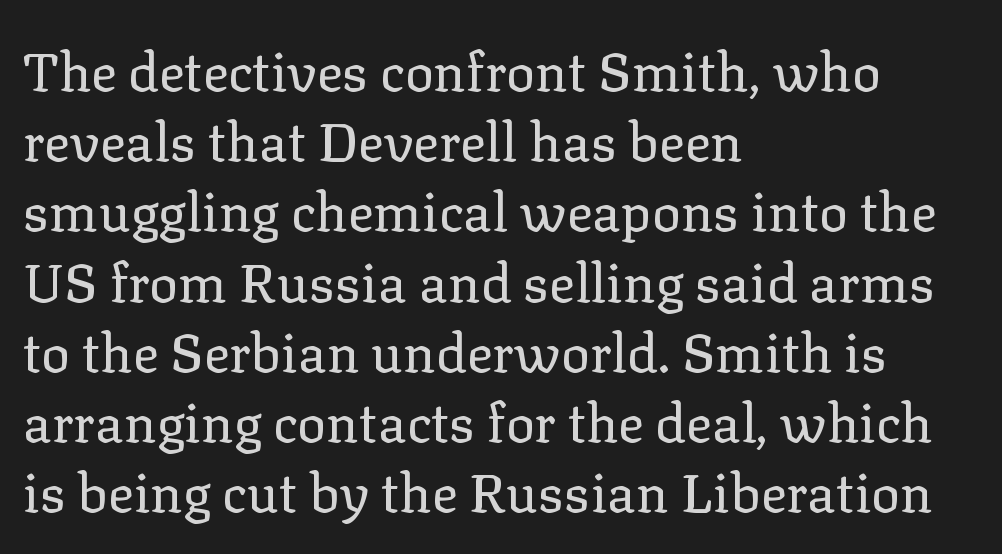
{"serif": "yes", "italic": "no", "bold": "no", "weight": "regular", "width": "normal", "stroke_contrast": "low", "x_height": "medium", "monospaced": "no", "underline": "no", "align": "left", "line_spacing": "normal", "line_spacing_ratio": 1.3, "letter_spacing": "normal", "letter_spacing_em": 0.0, "glyph_px": 54}
